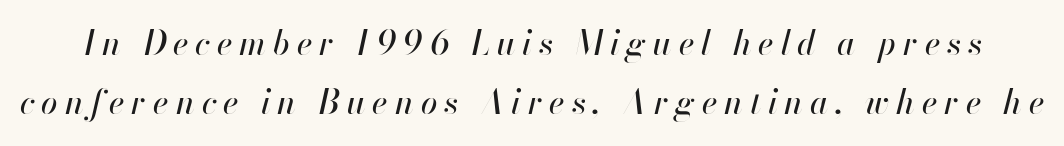
The image shows 33 px text type, italic (leaning right); set line spacing 1.8x, unusually wide letter spacing (+0.21 em), not underlined; high stroke contrast and a small x-height.
